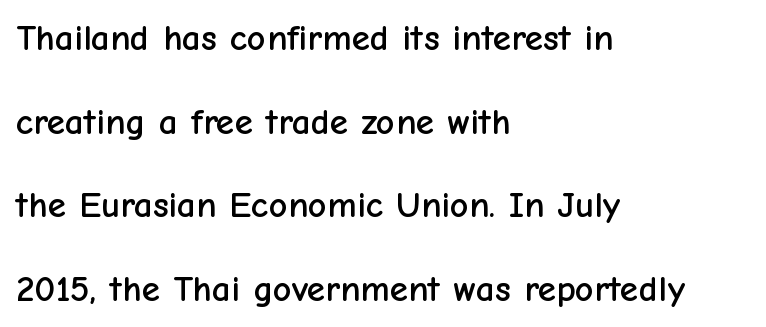
Q: Is the text italic (slanted)? A: No, it is upright.
Q: Is the typeface a serif or a sans-serif typeface? A: Sans-serif.
Q: Is the text underlined? A: No.
Q: How is the paragraph aligned? A: Left-aligned.
Q: Is the spacing between letters normal or unusually wide? A: Normal.
Q: Is the spacing between lines tight, normal or loose? A: Loose.
Q: Width (condensed, normal, or wide)? A: Normal.
Q: Stroke contrast? A: Low.
Q: x-height? A: Medium.
Q: Monospaced? A: No.
